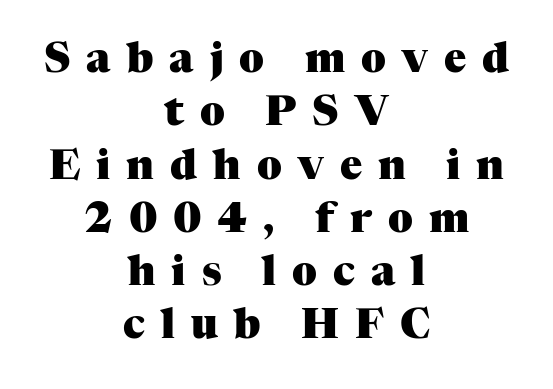
The image shows 41 px heavy serif type, upright; set centered, normal line spacing (1.3x), unusually wide letter spacing (+0.39 em), not underlined; medium stroke contrast and a medium x-height.
